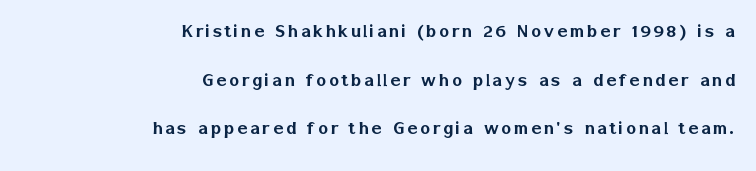
The typography opts for an upright posture over an oblique one. Reading down the column, the eye jumps a long way to each next line. Horizontal alignment here is rightward, an uncommon choice for prose. The strip under each line holds only bare page.
